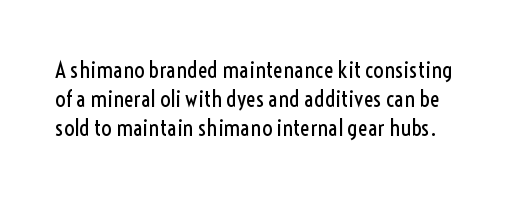
The image shows 23 px text type, upright; set normal line spacing (1.27x), normal letter spacing, not underlined.
